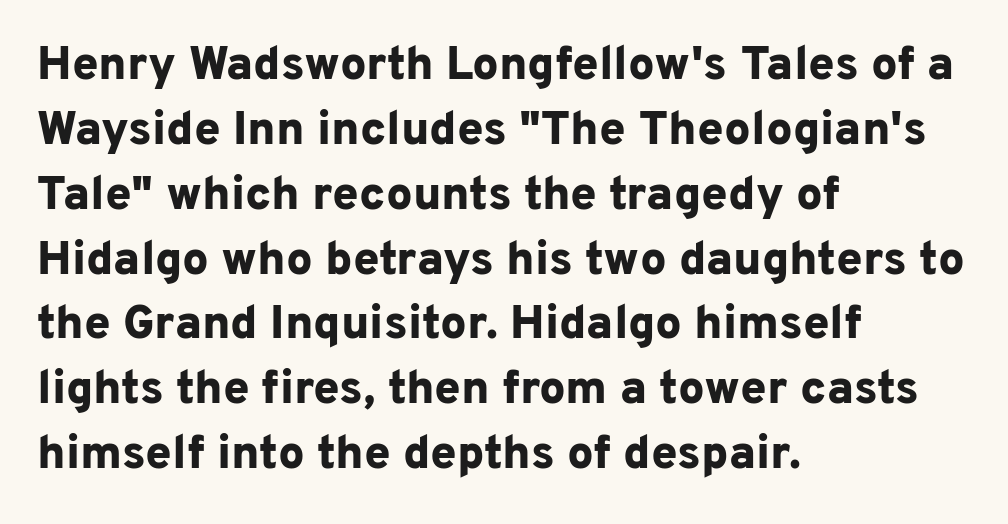
{"serif": "no", "italic": "no", "bold": "yes", "weight": "bold", "width": "normal", "stroke_contrast": "low", "x_height": "medium", "monospaced": "no", "underline": "no", "align": "left", "line_spacing": "normal", "line_spacing_ratio": 1.38, "letter_spacing": "normal", "letter_spacing_em": 0.0, "glyph_px": 47}
